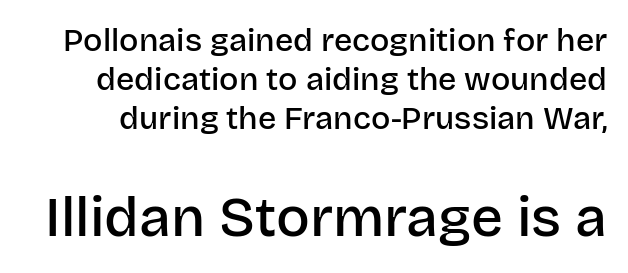
Spacing verdict: proportional, widths tailored to each character. Has an underline been added? It has not. Here the glyphs are tracked normally, forming tight word shapes. Designer's note — italics off, roman on.
